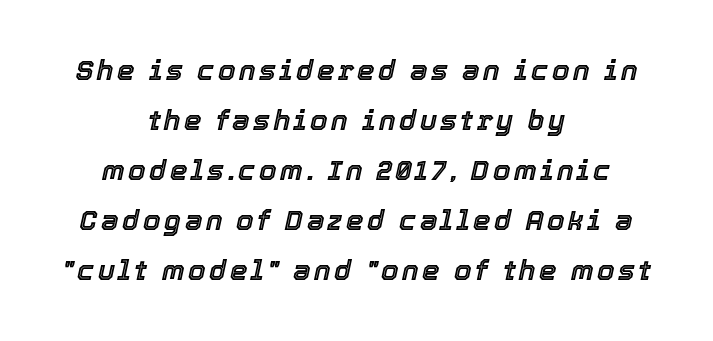
Glance below the letters and you will spot only blank space. Do the characters align in a grid? No, the font is proportional. The lines are quadded center. Compared with ordinary roman type, these characters are visibly tilted.
